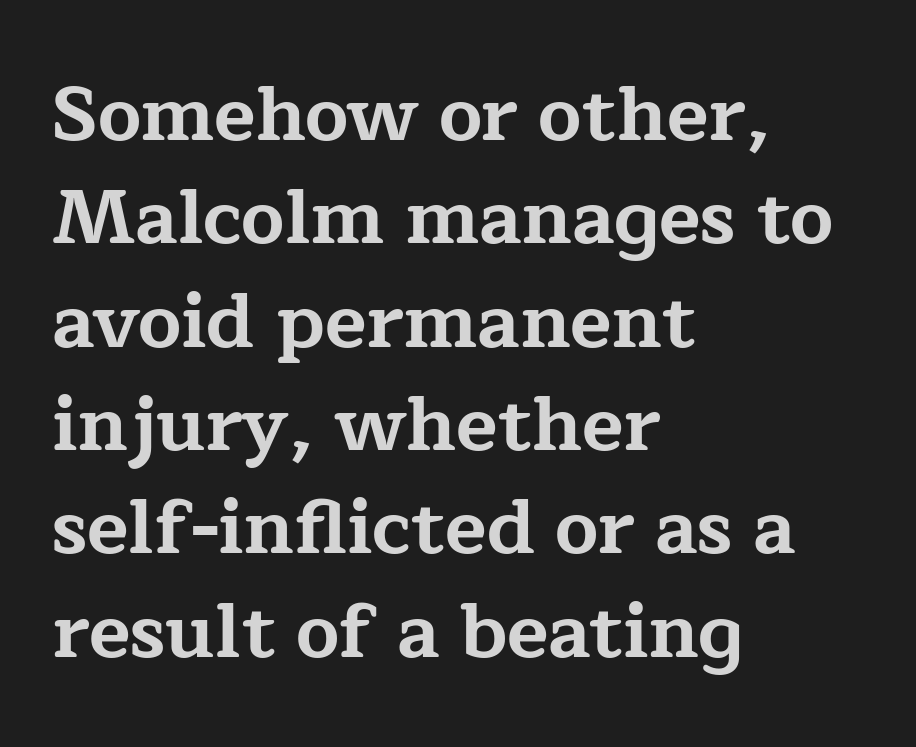
Q: Is the text bold? A: Yes.
Q: Is the text italic (slanted)? A: No, it is upright.
Q: Is the typeface a serif or a sans-serif typeface? A: Serif.
Q: Is the text underlined? A: No.
Q: How is the paragraph aligned? A: Left-aligned.
Q: Is the spacing between letters normal or unusually wide? A: Normal.
Q: Is the spacing between lines tight, normal or loose? A: Normal.
Q: Width (condensed, normal, or wide)? A: Wide.
Q: Stroke contrast? A: Low.
Q: x-height? A: Medium.
Q: Monospaced? A: No.
